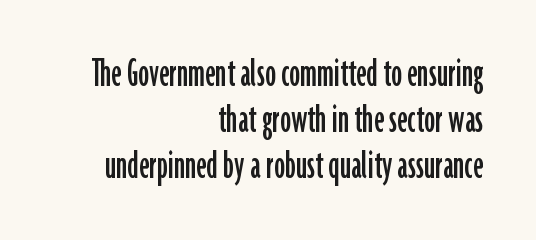
{"serif": "no", "italic": "no", "width": "condensed", "stroke_contrast": "low", "x_height": "medium", "monospaced": "no", "underline": "no", "align": "right", "line_spacing": "tight", "line_spacing_ratio": 1.05, "letter_spacing": "normal", "letter_spacing_em": 0.0, "glyph_px": 44}
